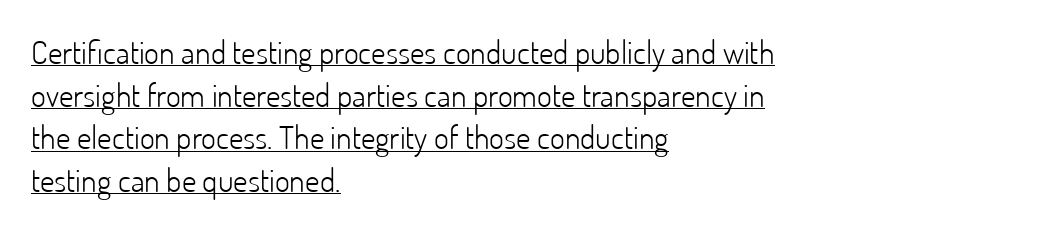
Q: Is the text bold? A: No.
Q: Is the text italic (slanted)? A: No, it is upright.
Q: Is the typeface a serif or a sans-serif typeface? A: Sans-serif.
Q: Is the text underlined? A: Yes.
Q: How is the paragraph aligned? A: Left-aligned.
Q: Is the spacing between letters normal or unusually wide? A: Normal.
Q: Is the spacing between lines tight, normal or loose? A: Normal.
Q: Width (condensed, normal, or wide)? A: Normal.
Q: Stroke contrast? A: Low.
Q: x-height? A: Small.
Q: Monospaced? A: No.
